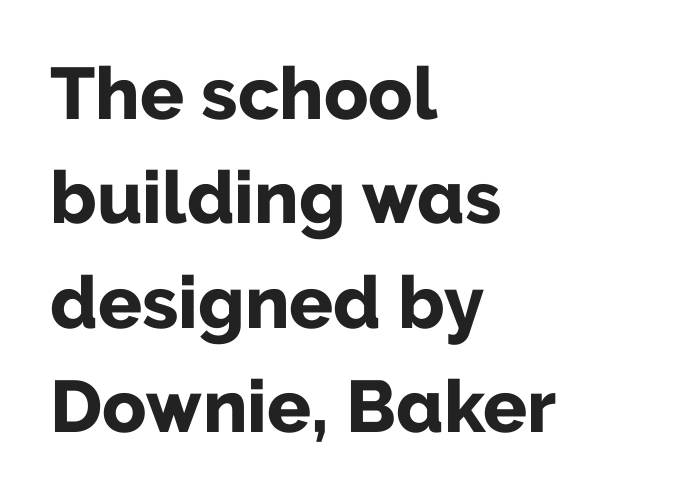
{"serif": "no", "italic": "no", "bold": "yes", "weight": "bold", "width": "normal", "stroke_contrast": "low", "x_height": "medium", "monospaced": "no", "underline": "no", "align": "left", "line_spacing": "normal", "line_spacing_ratio": 1.43, "letter_spacing": "normal", "letter_spacing_em": 0.0, "glyph_px": 73}
